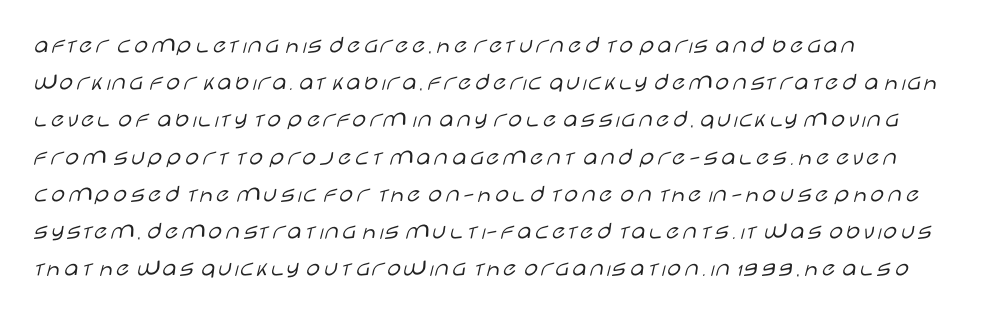
Q: Is the text bold? A: No.
Q: Is the text italic (slanted)? A: Yes.
Q: Is the text underlined? A: No.
Q: How is the paragraph aligned? A: Left-aligned.
Q: Is the spacing between letters normal or unusually wide? A: Normal.
Q: Is the spacing between lines tight, normal or loose? A: Normal.
